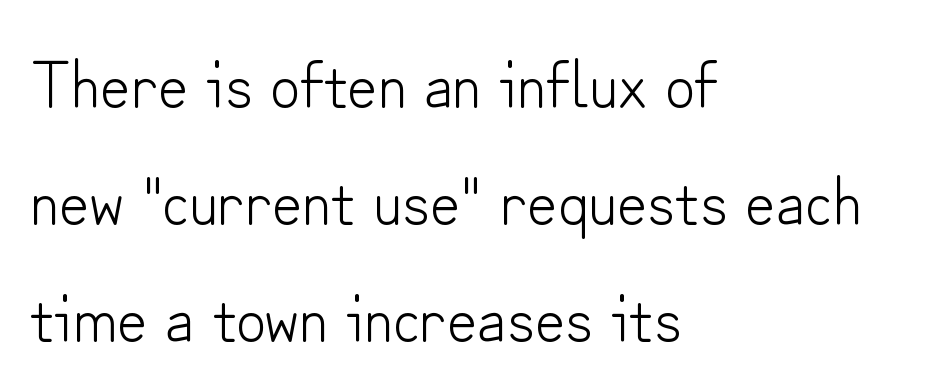
Q: Is the text bold? A: No.
Q: Is the text italic (slanted)? A: No, it is upright.
Q: Is the typeface a serif or a sans-serif typeface? A: Sans-serif.
Q: Is the text underlined? A: No.
Q: How is the paragraph aligned? A: Left-aligned.
Q: Is the spacing between letters normal or unusually wide? A: Normal.
Q: Width (condensed, normal, or wide)? A: Normal.
Q: Stroke contrast? A: Low.
Q: x-height? A: Small.
Q: Monospaced? A: No.
